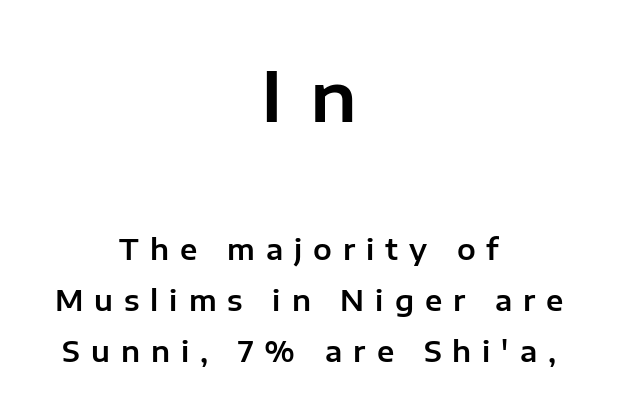
How are the letters spaced? Widely, with obvious added tracking. Ordinary non-slanted type is in use. The typesetter chose a symmetrical, centered arrangement here. Do the characters align in a grid? No, the font is proportional. Classification — sans serif. Has an underline been added? It has not.
